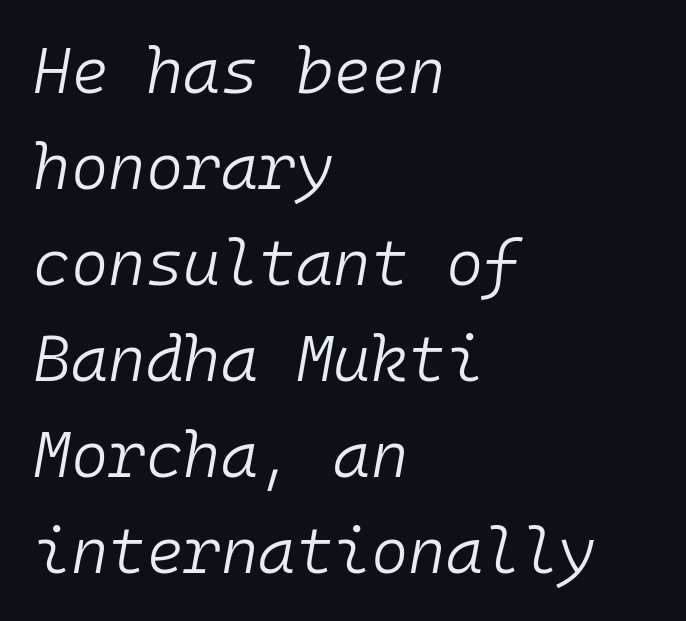
The image shows 64 px light type, italic (leaning right), monospaced; set left-aligned, normal line spacing (1.5x), normal letter spacing, not underlined; low stroke contrast and a medium x-height.
